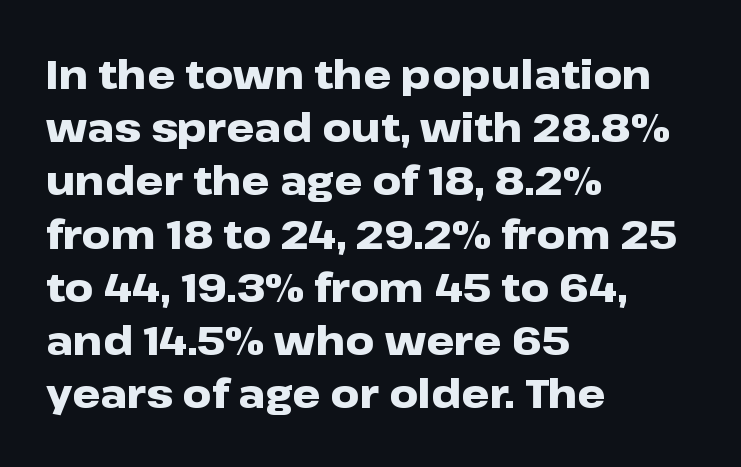
{"serif": "no", "italic": "no", "bold": "yes", "weight": "heavy", "width": "wide", "stroke_contrast": "low", "x_height": "medium", "monospaced": "no", "underline": "no", "align": "left", "line_spacing": "normal", "line_spacing_ratio": 1.33, "letter_spacing": "normal", "letter_spacing_em": 0.0, "glyph_px": 40}
